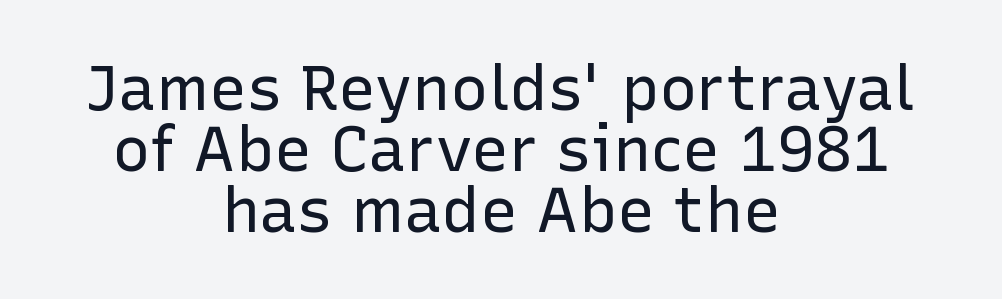
Serif or sans? Sans — the stroke terminals are bare. This sample uses an upright cut, with every glyph sitting square on the baseline. Short and long lines alike share a common midpoint. In terms of leading, this rendering errs on the cramped side. Descenders are the only things crossing below the line.
